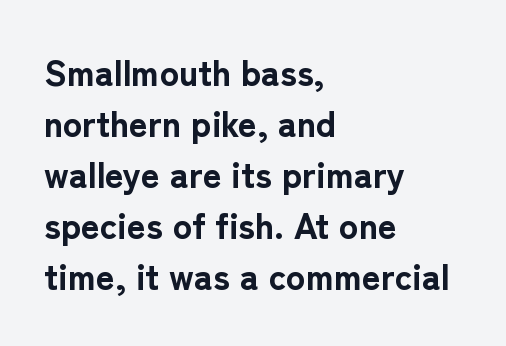
Q: Is the text bold? A: Yes.
Q: Is the text italic (slanted)? A: No, it is upright.
Q: Is the typeface a serif or a sans-serif typeface? A: Sans-serif.
Q: Is the text underlined? A: No.
Q: How is the paragraph aligned? A: Left-aligned.
Q: Is the spacing between letters normal or unusually wide? A: Normal.
Q: Is the spacing between lines tight, normal or loose? A: Normal.
Q: Width (condensed, normal, or wide)? A: Normal.
Q: Stroke contrast? A: Low.
Q: x-height? A: Medium.
Q: Monospaced? A: No.
